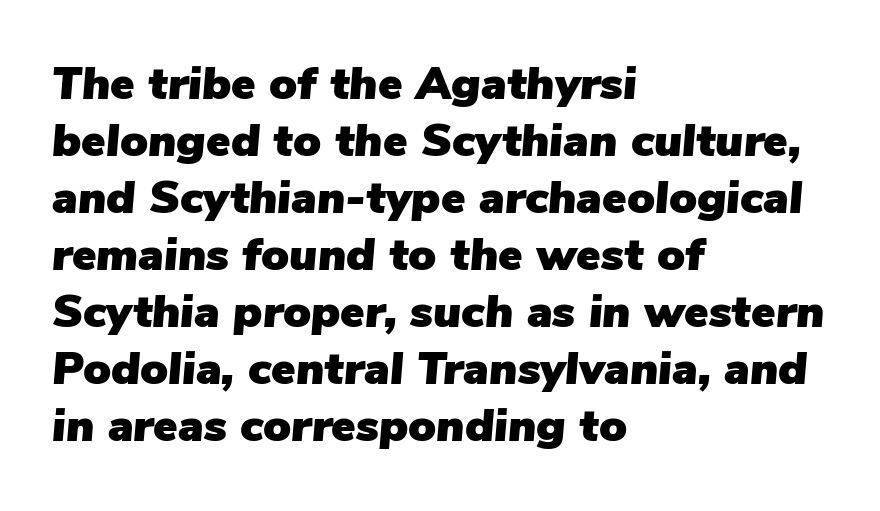
If you drew a line through each stem, it would be angled. This sample is left-justified, so line endings fall wherever the words run out. Here the glyphs are tracked normally, forming tight word shapes. Character widths vary here, with narrow letters taking less room than wide ones.
